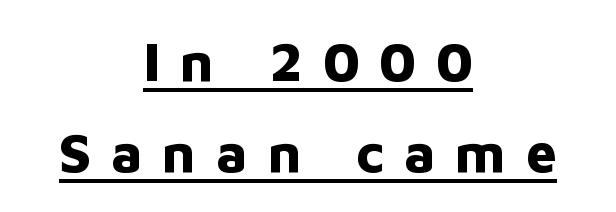
The image shows 55 px bold sans-serif type, upright; set centered, normal line spacing (1.66x), unusually wide letter spacing (+0.36 em), underlined; low stroke contrast and a medium x-height.
